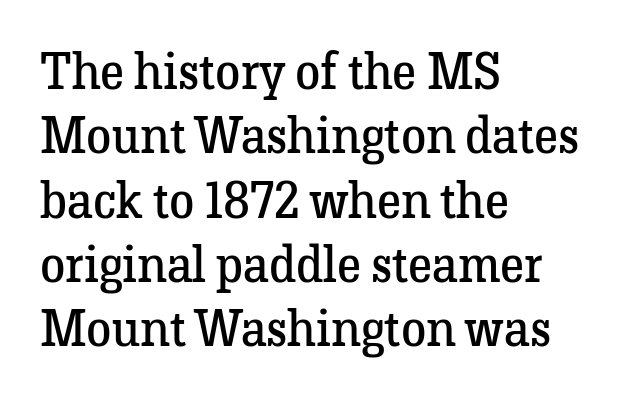
It's the straight-up-and-down kind of type. Tracking value appears to be zero — textbook default spacing. Nothing heavy about these letters — not bold at all. Font category for this specimen: serif.
